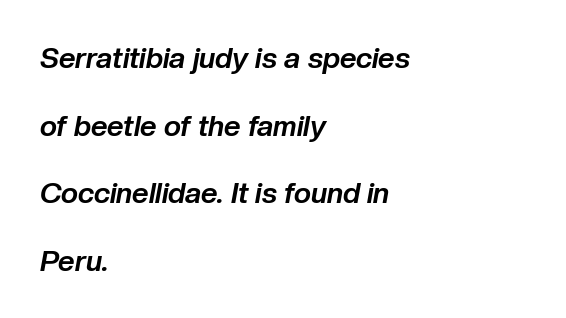
This sample has the flowing, uneven cadence of proportional lettering. Inter-character spacing is left at the font's built-in metrics. Every row of glyphs begins at an identical x-position on the left. Rows of type keep a wide berth in the vertical direction. Plain, unruled lines of type. The whole block is typeset with a tilt.
